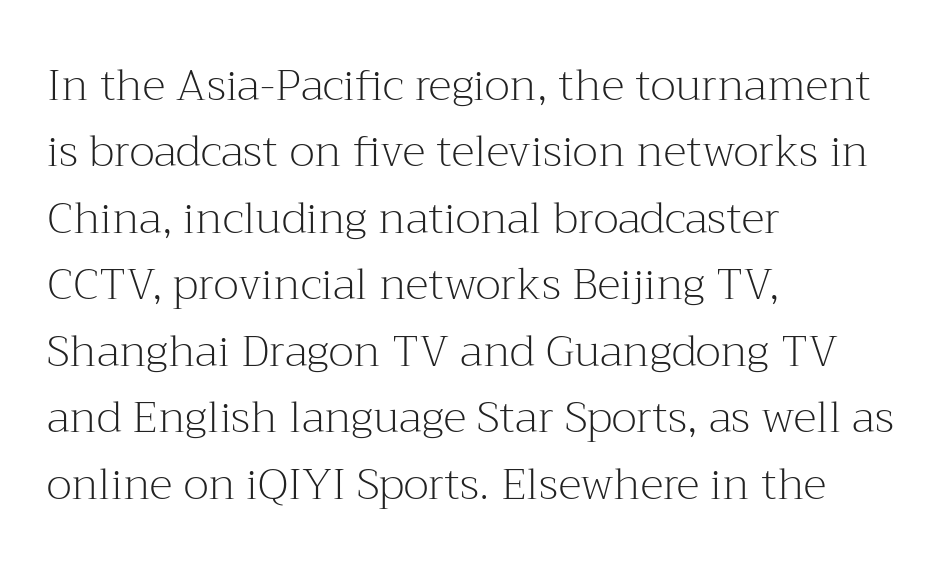
{"serif": "yes", "italic": "no", "bold": "no", "weight": "light", "width": "normal", "stroke_contrast": "medium", "x_height": "medium", "monospaced": "no", "underline": "no", "align": "left", "line_spacing": "normal", "line_spacing_ratio": 1.51, "letter_spacing": "normal", "letter_spacing_em": 0.0, "glyph_px": 44}
